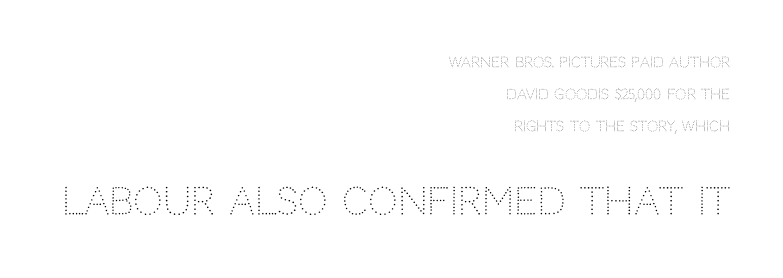
The image shows 37 px light sans-serif type, upright; set right-aligned, loose line spacing (2.3x), normal letter spacing, not underlined; the second (bottom) block is 2.64x larger; low stroke contrast and a large x-height.
